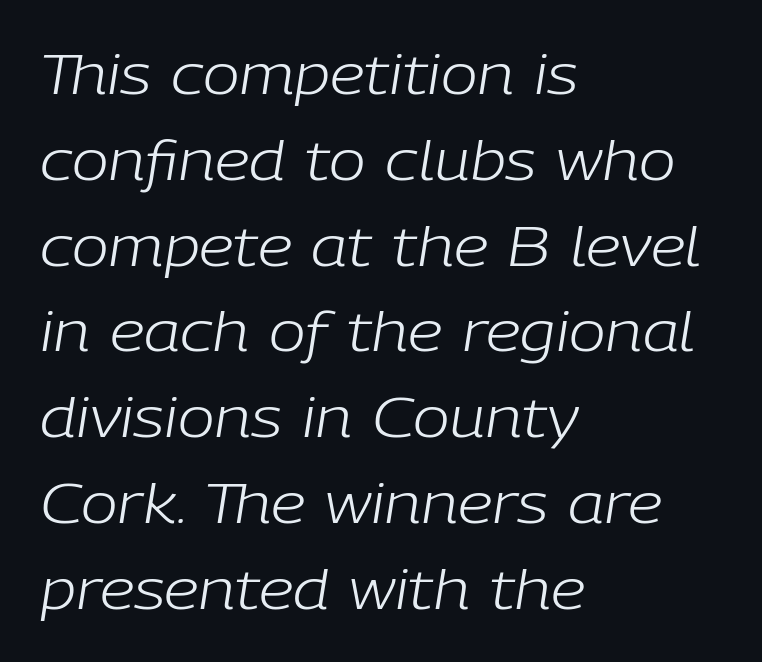
The image shows 55 px light type, italic (leaning right); set left-aligned, normal line spacing (1.56x), normal letter spacing, not underlined; low stroke contrast and a medium x-height.
